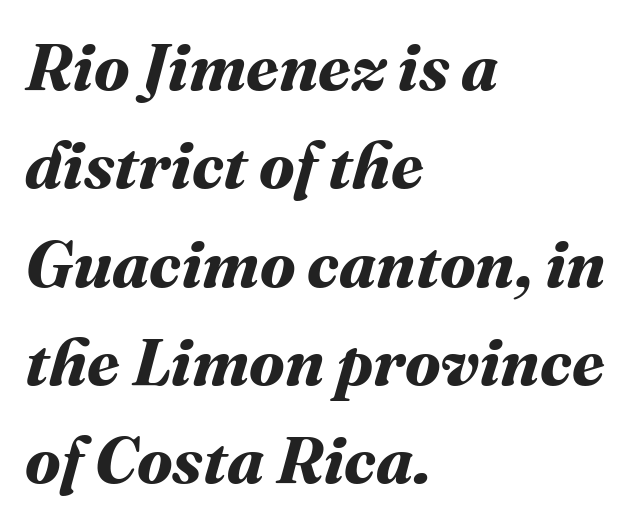
The words here are not underlined. Strong, thick strokes mark this as bold type. These lines sit exactly where default settings would place them. Varying glyph widths throughout — classic text-font behaviour. Short note: letters normally spaced. These lines stack with their left ends in a neat column.
